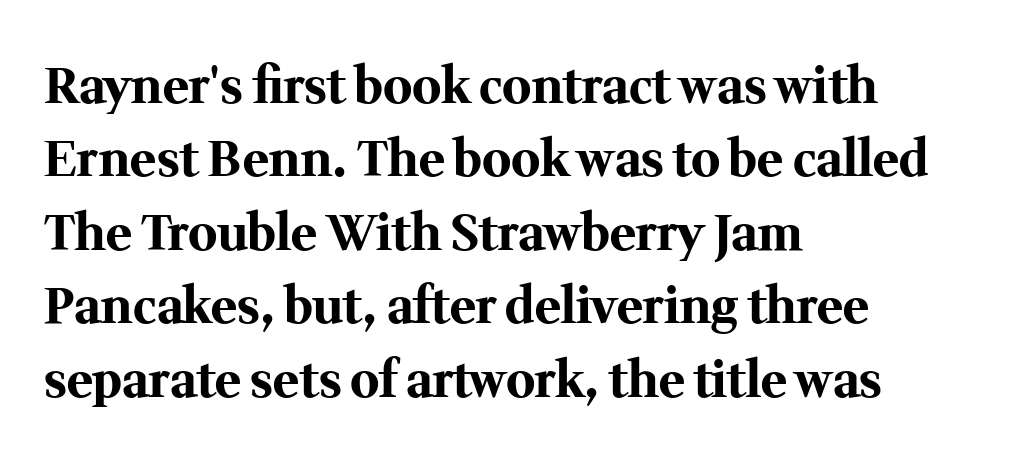
Are there feet on the stems? There are — it's a serif. Inter-character spacing is left at the font's built-in metrics. Plain, unruled lines of type. This sample keeps an unexceptional amount of space between lines.
